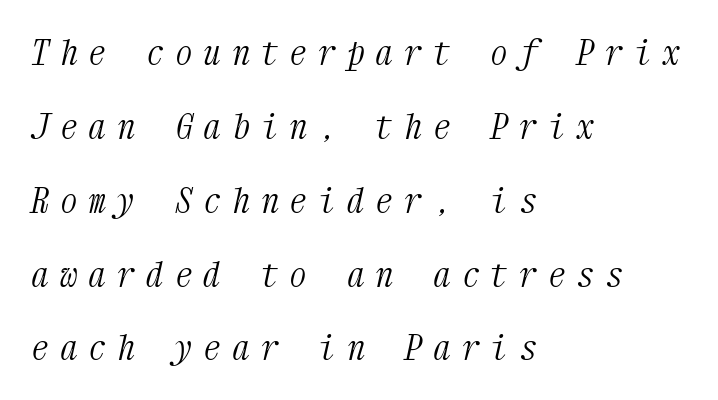
{"serif": "yes", "italic": "yes", "lean": "right", "slant_degrees": 12, "bold": "no", "weight": "light", "width": "condensed", "stroke_contrast": "medium", "x_height": "medium", "monospaced": "yes", "underline": "no", "align": "left", "line_spacing": "loose", "line_spacing_ratio": 2.11, "letter_spacing": "wide", "letter_spacing_em": 0.32, "glyph_px": 35}
